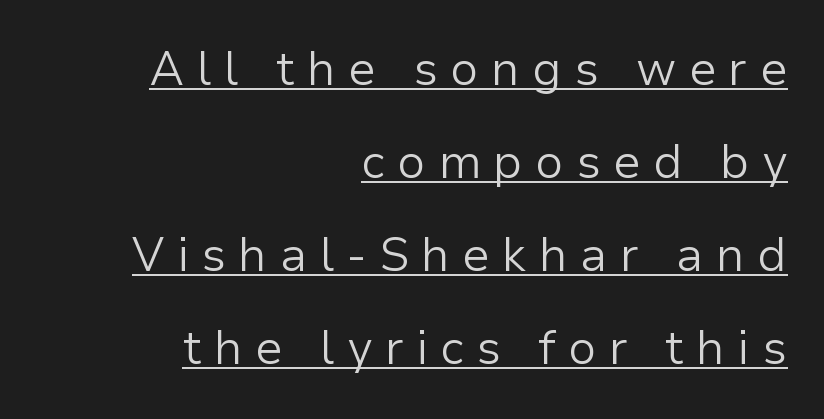
Q: Is the text bold? A: No.
Q: Is the text italic (slanted)? A: No, it is upright.
Q: Is the typeface a serif or a sans-serif typeface? A: Sans-serif.
Q: Is the text underlined? A: Yes.
Q: How is the paragraph aligned? A: Right-aligned.
Q: Is the spacing between letters normal or unusually wide? A: Unusually wide.
Q: Is the spacing between lines tight, normal or loose? A: Loose.
Q: Width (condensed, normal, or wide)? A: Normal.
Q: Stroke contrast? A: Low.
Q: x-height? A: Medium.
Q: Monospaced? A: No.
